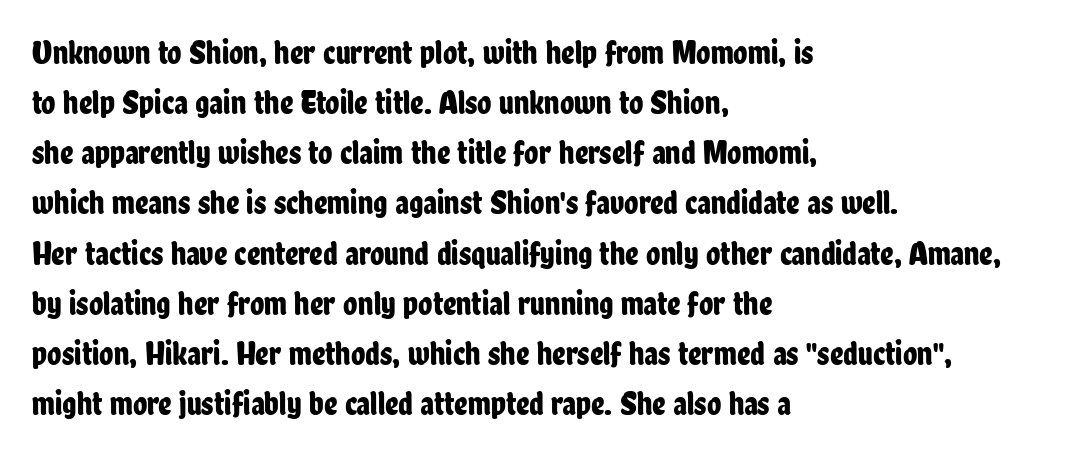
{"serif": "no", "italic": "no", "width": "condensed", "stroke_contrast": "low", "x_height": "medium", "monospaced": "no", "underline": "no", "align": "left", "line_spacing": "normal", "line_spacing_ratio": 1.52, "letter_spacing": "normal", "letter_spacing_em": 0.0, "glyph_px": 33}
